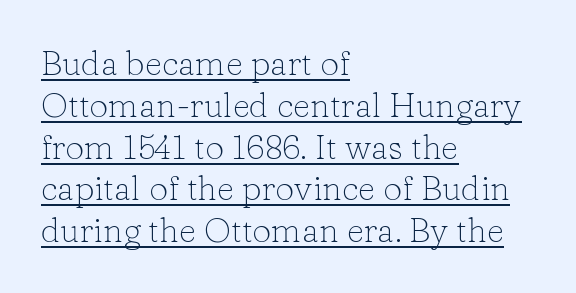
Q: Is the text bold? A: No.
Q: Is the text italic (slanted)? A: No, it is upright.
Q: Is the typeface a serif or a sans-serif typeface? A: Serif.
Q: Is the text underlined? A: Yes.
Q: How is the paragraph aligned? A: Left-aligned.
Q: Is the spacing between letters normal or unusually wide? A: Normal.
Q: Width (condensed, normal, or wide)? A: Normal.
Q: Stroke contrast? A: Low.
Q: x-height? A: Medium.
Q: Monospaced? A: No.
